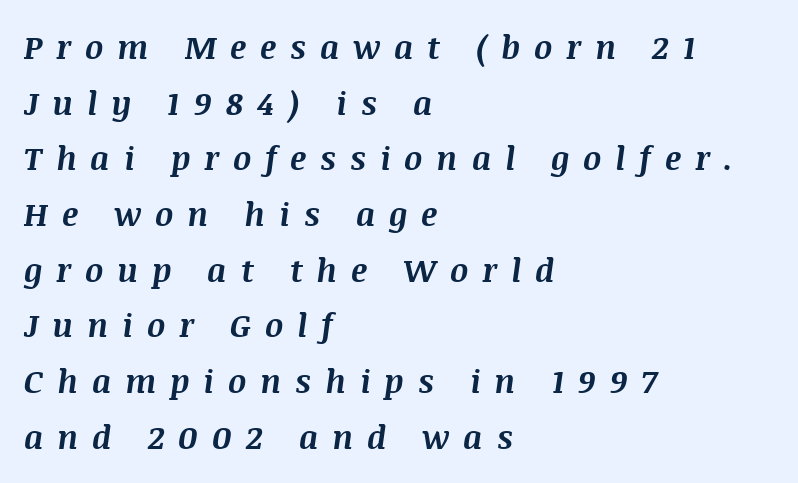
Underline: absent. The passage shown leans; its letterforms are oblique. Look at the stroke-to-counter ratio: heavy, a bold. The face used here is proportionally spaced, like ordinary book or web type. This rendering widens character spacing well past its baseline value.
